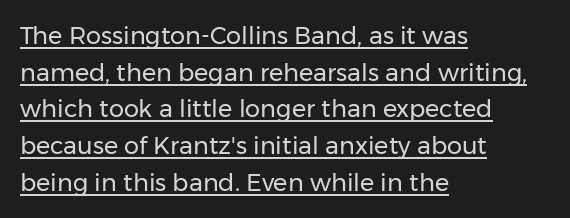
The image shows 24 px text type, upright; set left-aligned, normal line spacing (1.53x), normal letter spacing, underlined.
